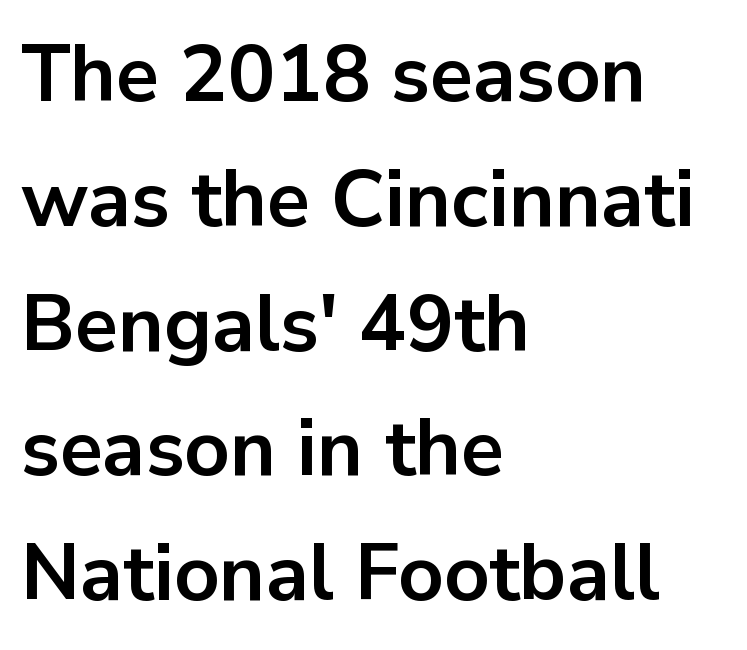
{"serif": "no", "italic": "no", "bold": "yes", "weight": "bold", "width": "normal", "stroke_contrast": "low", "x_height": "medium", "monospaced": "no", "underline": "no", "align": "left", "line_spacing": "normal", "line_spacing_ratio": 1.58, "letter_spacing": "normal", "letter_spacing_em": 0.0, "glyph_px": 79}
